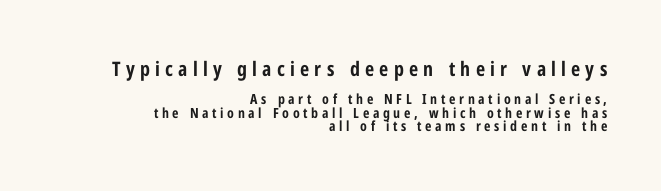
Q: Is the text bold? A: Yes.
Q: Is the text italic (slanted)? A: No, it is upright.
Q: Is the text underlined? A: No.
Q: How is the paragraph aligned? A: Right-aligned.
Q: Is the spacing between letters normal or unusually wide? A: Unusually wide.
Q: Is the spacing between lines tight, normal or loose? A: Tight.
Q: Which block of text is set in a larger size, the first (top) or the second (bottom)? A: The first (top) one.
